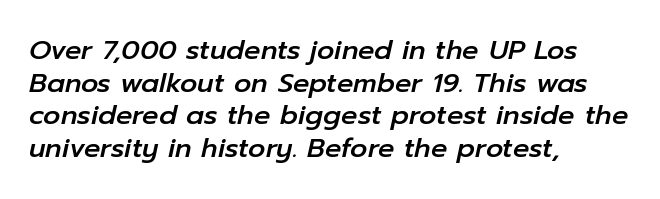
The image shows 27 px text type, italic (leaning right); set left-aligned, line spacing 1.21x, normal letter spacing, not underlined.
